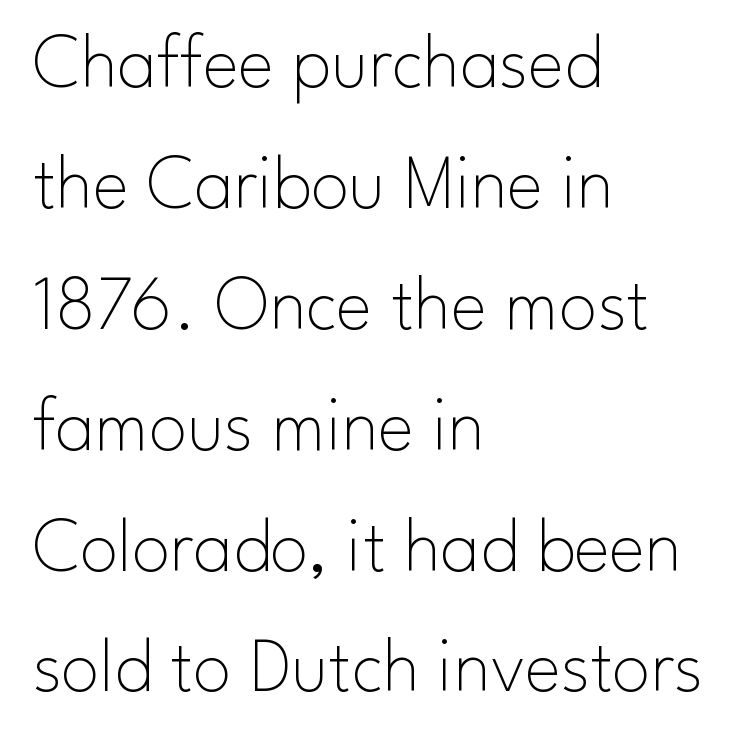
Compared with typical body copy, the letter spacing here is the same. Which margin do the lines hug? The left one — the right edge is uneven. This rendering employs a face without finishing strokes, i.e., a sans-serif. Summary of vertical rhythm: regular, with standard interline spacing. A light-to-regular cut is what we see here.
